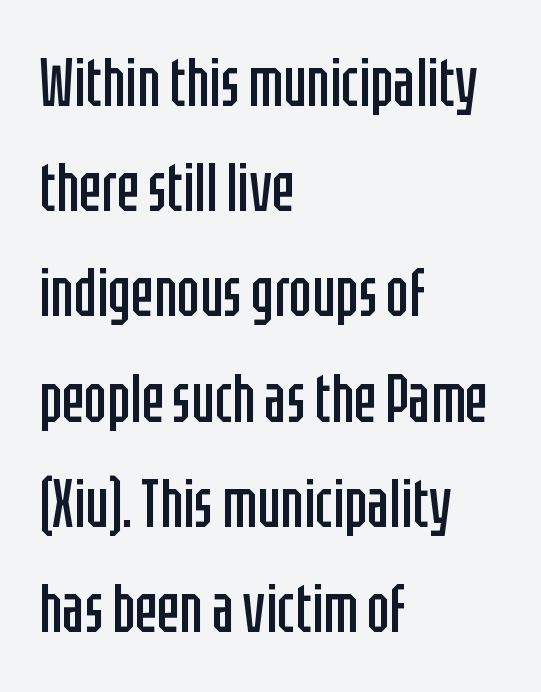
{"serif": "no", "italic": "no", "bold": "no", "weight": "regular", "width": "condensed", "stroke_contrast": "low", "x_height": "large", "monospaced": "no", "underline": "no", "align": "left", "line_spacing": "normal", "line_spacing_ratio": 1.57, "letter_spacing": "normal", "letter_spacing_em": 0.0, "glyph_px": 67}
